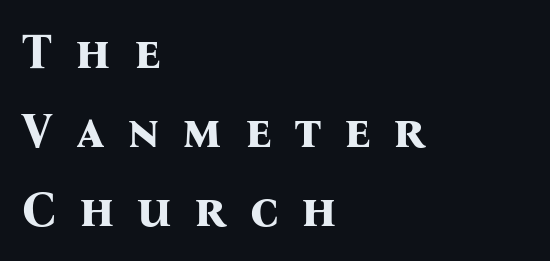
{"serif": "yes", "italic": "no", "bold": "yes", "weight": "bold", "width": "normal", "stroke_contrast": "medium", "x_height": "medium", "monospaced": "no", "underline": "no", "align": "left", "line_spacing": "normal", "line_spacing_ratio": 1.58, "letter_spacing": "wide", "letter_spacing_em": 0.45, "glyph_px": 50}
